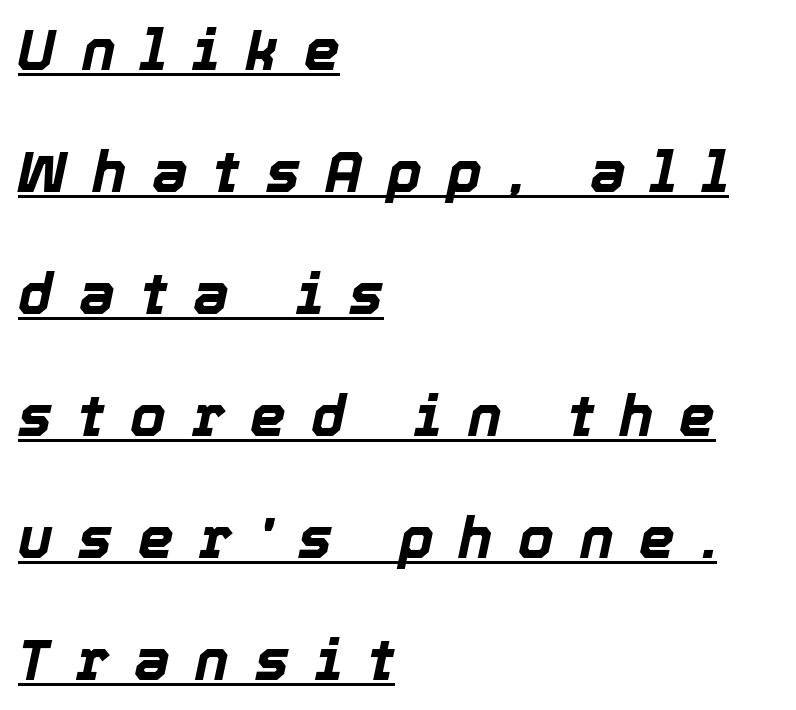
{"italic": "yes", "lean": "right", "slant_degrees": 12, "bold": "yes", "weight": "bold", "width": "normal", "x_height": "medium", "monospaced": "no", "underline": "yes", "align": "left", "line_spacing": "loose", "line_spacing_ratio": 2.14, "letter_spacing": "wide", "letter_spacing_em": 0.45, "glyph_px": 57}
